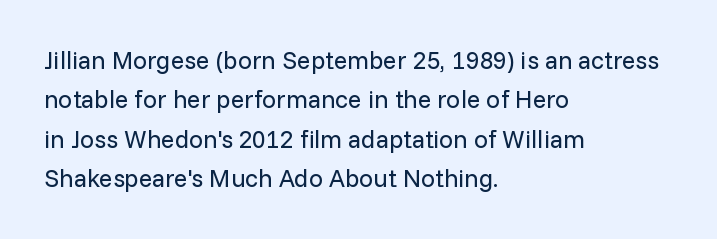
The image shows 25 px text type, upright; set left-aligned, normal line spacing (1.58x), normal letter spacing, not underlined.
